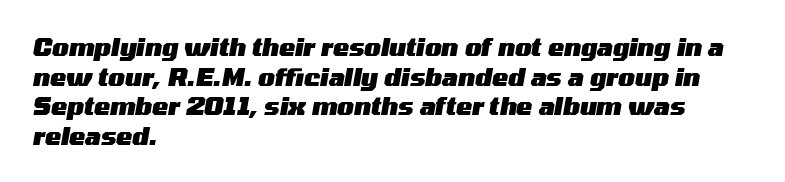
{"italic": "yes", "lean": "right", "slant_degrees": 10, "bold": "yes", "underline": "no", "align": "left", "line_spacing_ratio": 1.23, "letter_spacing": "normal", "letter_spacing_em": 0.0, "glyph_px": 24}
